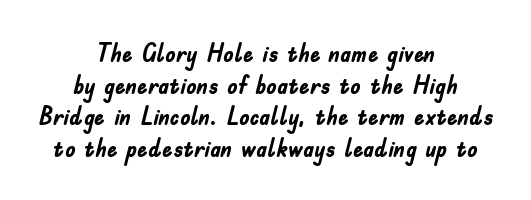
{"bold": "yes", "underline": "no", "align": "center", "line_spacing_ratio": 1.22, "letter_spacing": "normal", "letter_spacing_em": 0.0, "glyph_px": 26}
